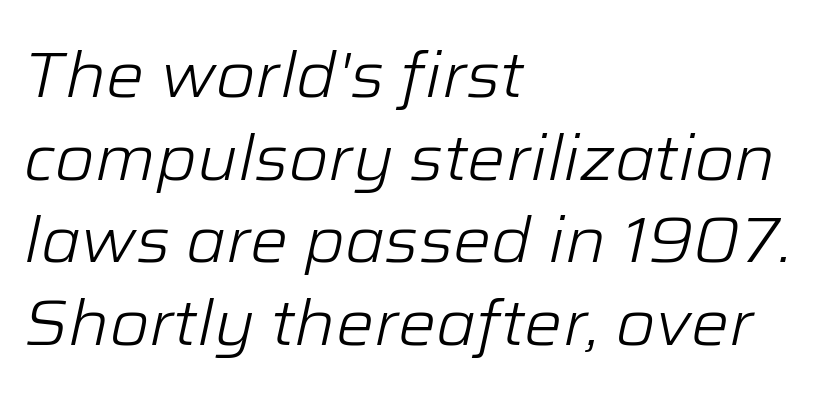
The image shows 64 px light type, italic (leaning right); set left-aligned, normal line spacing (1.29x), normal letter spacing, not underlined; low stroke contrast and a medium x-height.
